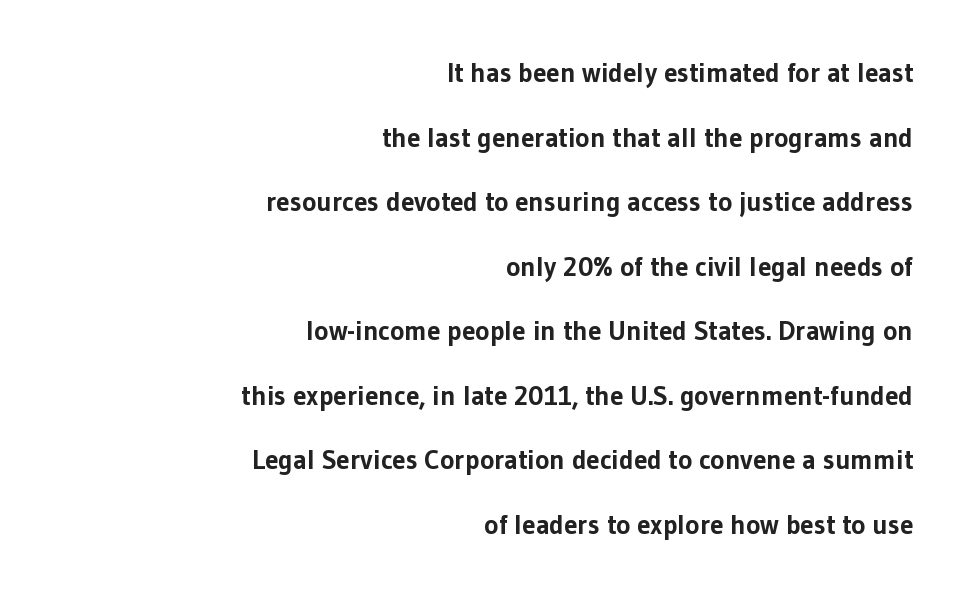
Q: Is the text bold? A: Yes.
Q: Is the text italic (slanted)? A: No, it is upright.
Q: Is the text underlined? A: No.
Q: How is the paragraph aligned? A: Right-aligned.
Q: Is the spacing between letters normal or unusually wide? A: Normal.
Q: Is the spacing between lines tight, normal or loose? A: Loose.
